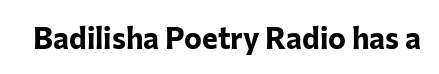
{"serif": "no", "italic": "no", "bold": "yes", "weight": "bold", "width": "normal", "stroke_contrast": "low", "x_height": "medium", "monospaced": "no", "underline": "no", "letter_spacing": "normal", "letter_spacing_em": 0.0, "glyph_px": 30}
